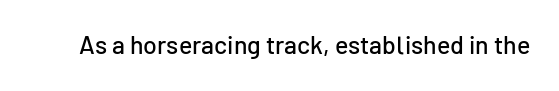
Q: Is the text italic (slanted)? A: No, it is upright.
Q: Is the text underlined? A: No.
Q: Is the spacing between letters normal or unusually wide? A: Normal.
